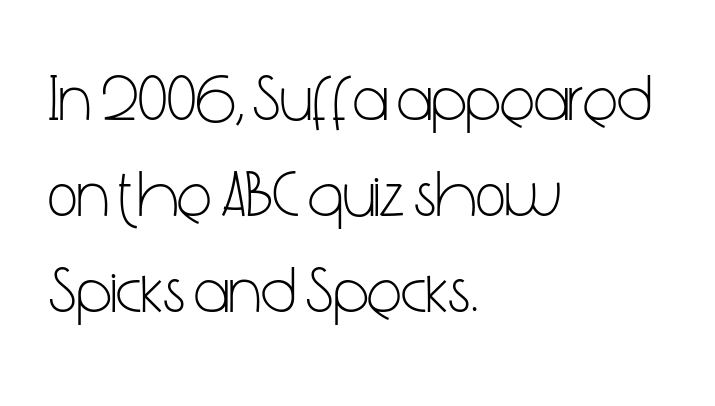
Q: Is the text bold? A: No.
Q: Is the text italic (slanted)? A: No, it is upright.
Q: Is the typeface a serif or a sans-serif typeface? A: Sans-serif.
Q: Is the text underlined? A: No.
Q: How is the paragraph aligned? A: Left-aligned.
Q: Is the spacing between letters normal or unusually wide? A: Normal.
Q: Is the spacing between lines tight, normal or loose? A: Normal.
Q: Width (condensed, normal, or wide)? A: Condensed.
Q: Stroke contrast? A: Low.
Q: x-height? A: Medium.
Q: Monospaced? A: No.
